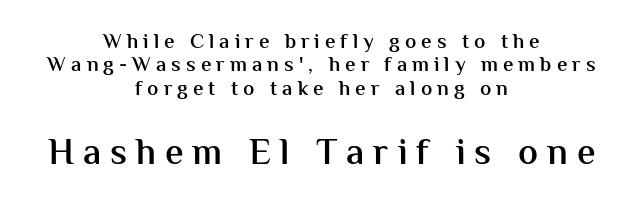
The image shows 37 px semibold sans-serif type, upright; set centered, tight line spacing (1.11x), unusually wide letter spacing (+0.24 em), not underlined; the second (bottom) block is 1.76x larger; medium stroke contrast and a medium x-height.
